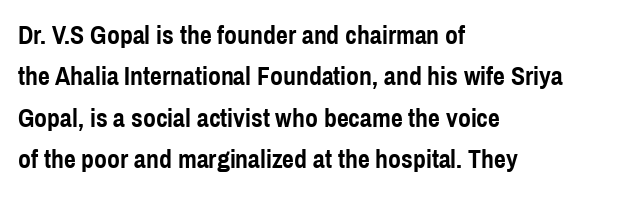
Descenders are the only things crossing below the line. Honestly, the row spacing looks completely unremarkable. The font is running at its bold setting. Inter-character spacing is left at the font's built-in metrics. Vertical strokes here are truly vertical.
